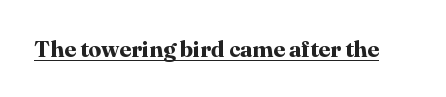
The image shows 23 px bold type, upright; set normal letter spacing, underlined.
